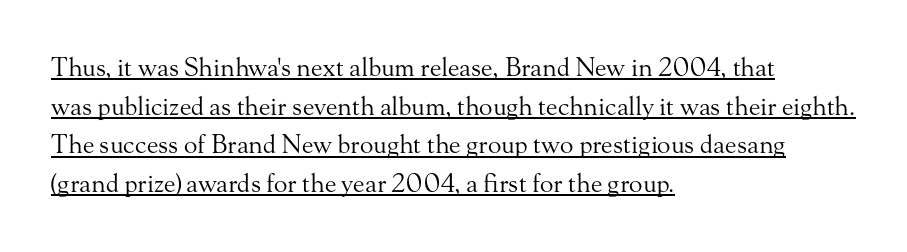
Every stem runs plumb, perpendicular to the baseline. The passage shown is not bold in any degree. Decoration check: the copy is underlined. Spacing between characters is what you'd get straight out of the box. Interline gaps are of average width in this sample.
